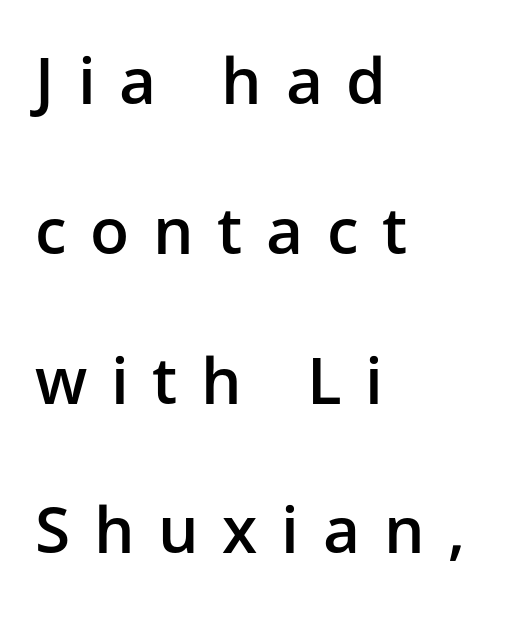
The image shows 64 px semibold sans-serif type, upright; set left-aligned, loose line spacing (2.34x), unusually wide letter spacing (+0.37 em), not underlined; low stroke contrast and a medium x-height.
